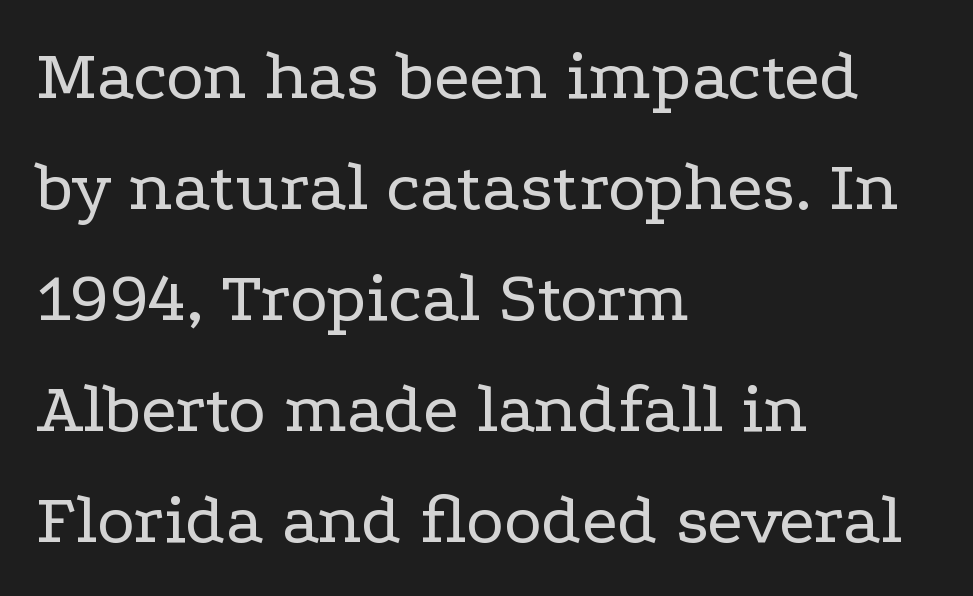
{"serif": "yes", "italic": "no", "bold": "no", "weight": "regular", "width": "wide", "stroke_contrast": "low", "x_height": "medium", "monospaced": "no", "underline": "no", "align": "left", "line_spacing": "normal", "line_spacing_ratio": 1.54, "letter_spacing": "normal", "letter_spacing_em": 0.0, "glyph_px": 72}
